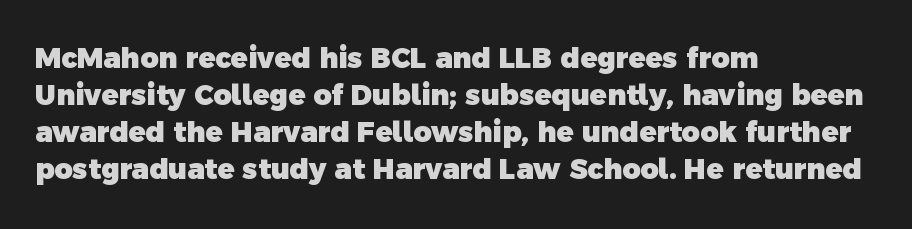
The image shows 28 px heavy sans-serif type; set left-aligned, normal line spacing (1.32x), normal letter spacing, not underlined; a medium x-height.
